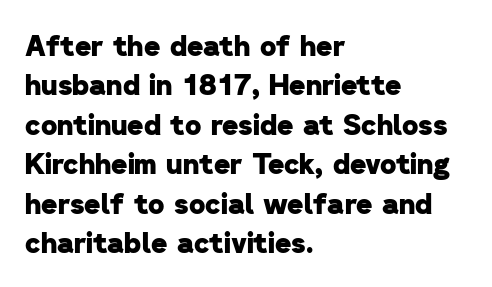
The image shows 28 px heavy sans-serif type; set left-aligned, normal line spacing (1.41x), normal letter spacing, not underlined; low stroke contrast and a medium x-height.
